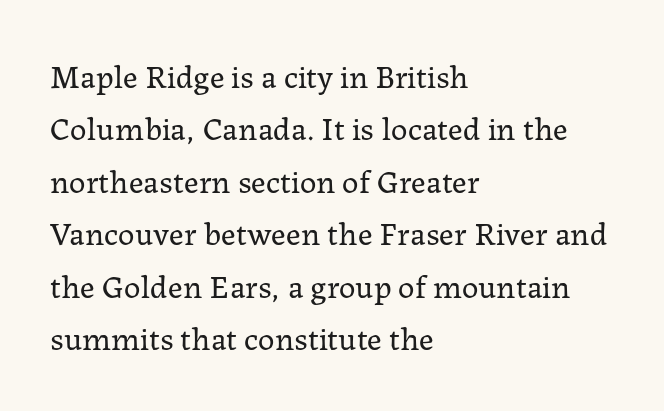
The image shows 33 px regular-weight serif type, upright; set left-aligned, normal line spacing (1.59x), normal letter spacing, not underlined; low stroke contrast and a medium x-height.
